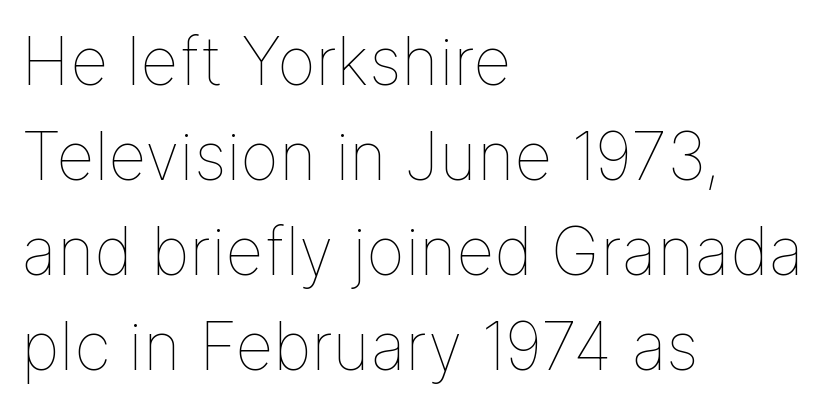
The image shows 66 px thin type, upright; set left-aligned, normal line spacing (1.44x), normal letter spacing, not underlined; low stroke contrast and a medium x-height.
